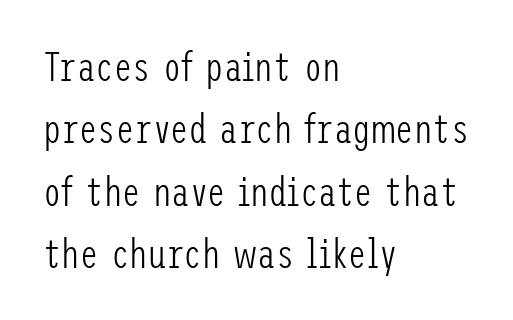
The typeface has the unassuming heft of standard copy or less. A student would call this left alignment; a typographer would say flush left, rag right. Successive baselines arrive at the customary interval. Does the type have serifs? No, each stem ends abruptly.
